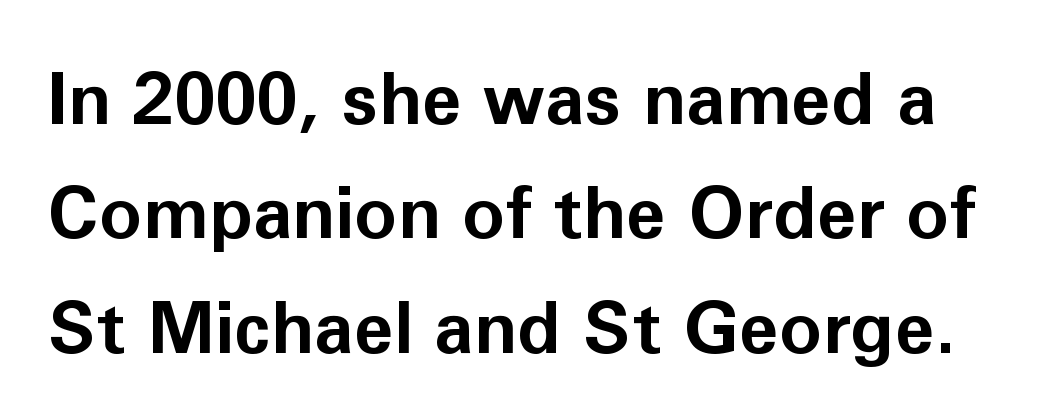
The image shows 72 px bold sans-serif type, upright; set normal line spacing (1.59x), normal letter spacing, not underlined; low stroke contrast and a medium x-height.
